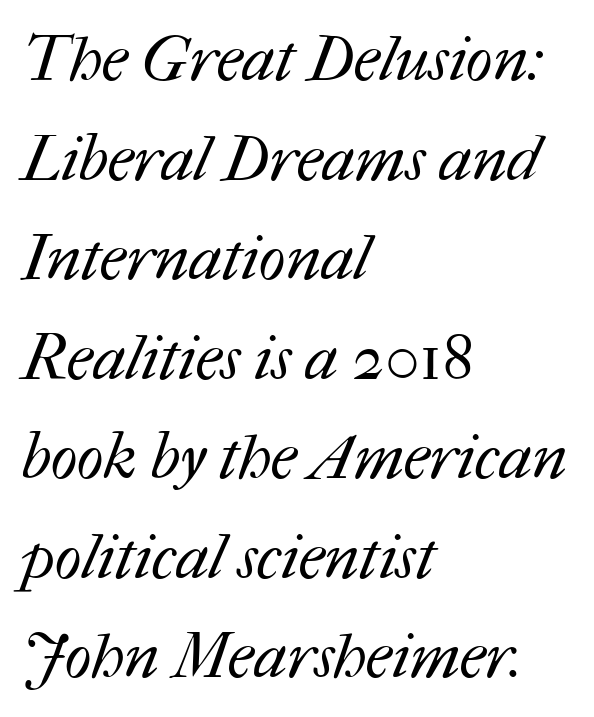
{"bold": "no", "weight": "regular", "width": "normal", "stroke_contrast": "medium", "x_height": "medium", "monospaced": "no", "underline": "no", "align": "left", "line_spacing": "normal", "line_spacing_ratio": 1.58, "letter_spacing": "normal", "letter_spacing_em": 0.0, "glyph_px": 63}
